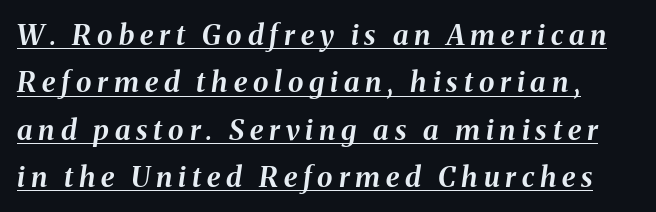
The image shows 28 px bold type, italic (leaning right); set normal line spacing (1.69x), unusually wide letter spacing (+0.21 em), underlined; medium stroke contrast and a medium x-height.
